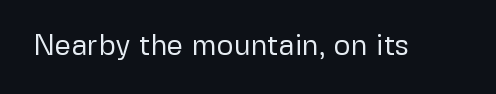
{"serif": "no", "italic": "no", "bold": "no", "weight": "regular", "width": "normal", "stroke_contrast": "low", "x_height": "medium", "monospaced": "no", "underline": "no", "letter_spacing": "normal", "letter_spacing_em": 0.0, "glyph_px": 29}
